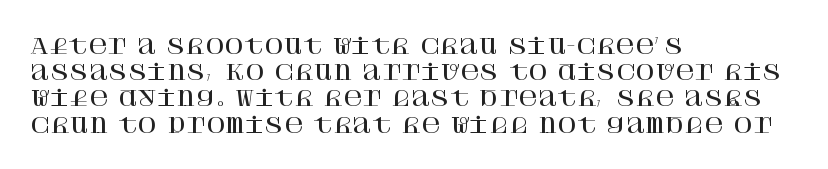
{"italic": "no", "underline": "no", "align": "left", "line_spacing": "normal", "line_spacing_ratio": 1.25, "letter_spacing": "normal", "letter_spacing_em": 0.0, "glyph_px": 21}
